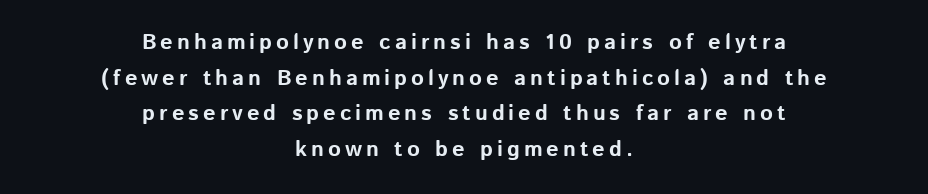
Pretty heavy lettering here — definitely bold. Tall strokes in this sample are plumb rather than angled. Students, observe: this is what conventionally led text looks like. The space beneath each line is pristine and unruled.
